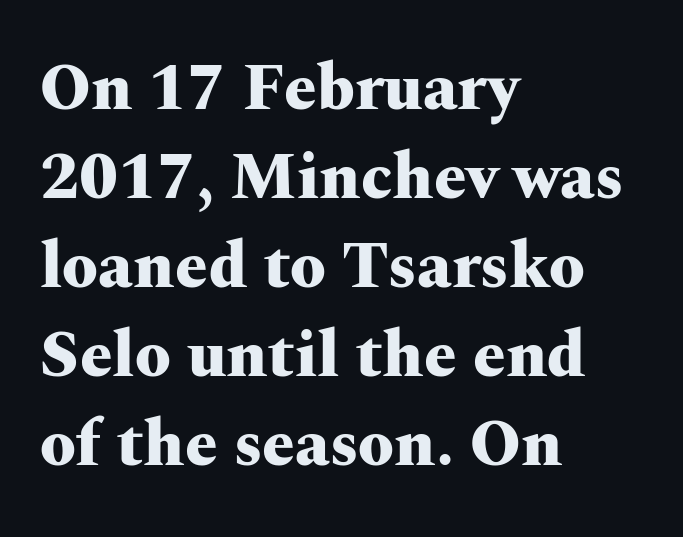
Descenders are the only things crossing below the line. Horizontally, the lines are justified to the leading edge only. The sample has been set heavy, in full bold. Note the varied advance widths — an 'i' is clearly narrower than an 'm'. Type style note: has serifs. The letters sit at their default tracking, neither squeezed nor spread.
